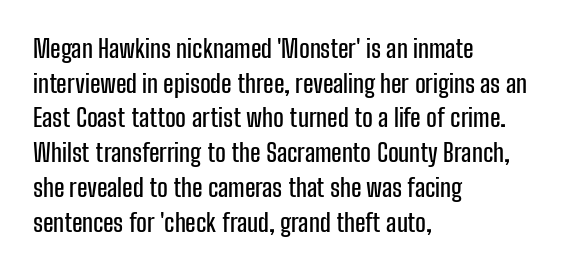
{"italic": "no", "underline": "no", "align": "left", "line_spacing": "normal", "line_spacing_ratio": 1.39, "letter_spacing": "normal", "letter_spacing_em": 0.0, "glyph_px": 25}
